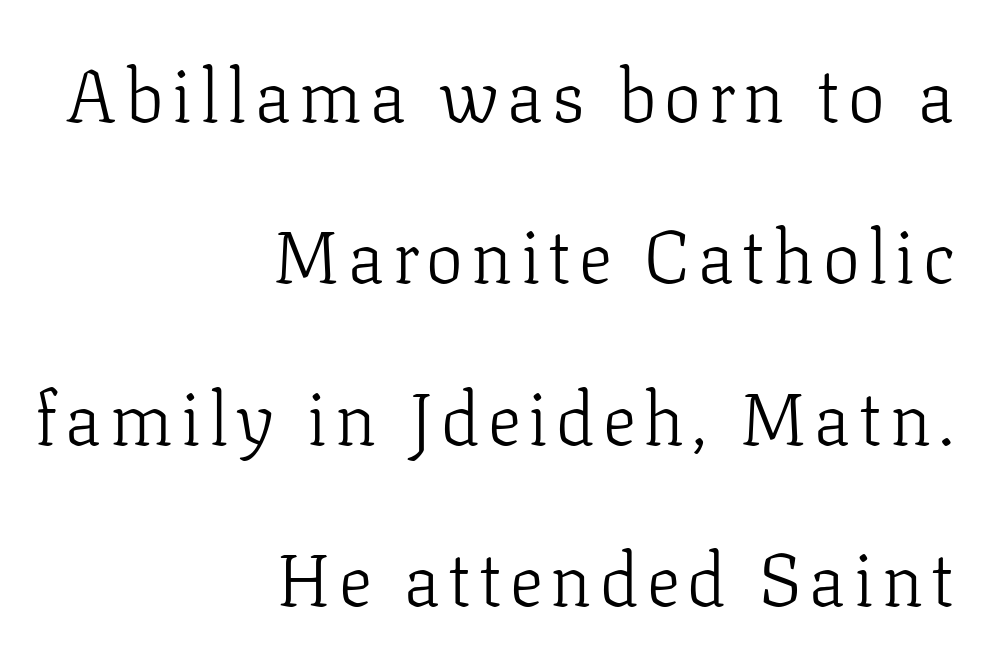
Q: Is the text bold? A: No.
Q: Is the text italic (slanted)? A: No, it is upright.
Q: Is the typeface a serif or a sans-serif typeface? A: Serif.
Q: Is the text underlined? A: No.
Q: How is the paragraph aligned? A: Right-aligned.
Q: Is the spacing between lines tight, normal or loose? A: Loose.
Q: Width (condensed, normal, or wide)? A: Normal.
Q: Stroke contrast? A: Low.
Q: x-height? A: Medium.
Q: Monospaced? A: No.
